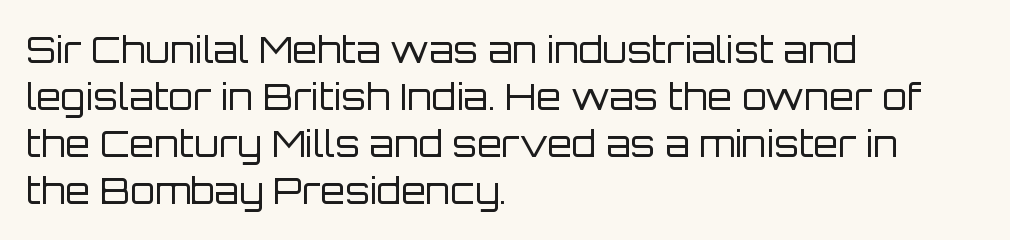
{"serif": "no", "italic": "no", "bold": "no", "weight": "regular", "width": "normal", "stroke_contrast": "low", "x_height": "large", "monospaced": "no", "underline": "no", "align": "left", "line_spacing": "normal", "line_spacing_ratio": 1.31, "letter_spacing": "normal", "letter_spacing_em": 0.0, "glyph_px": 36}
